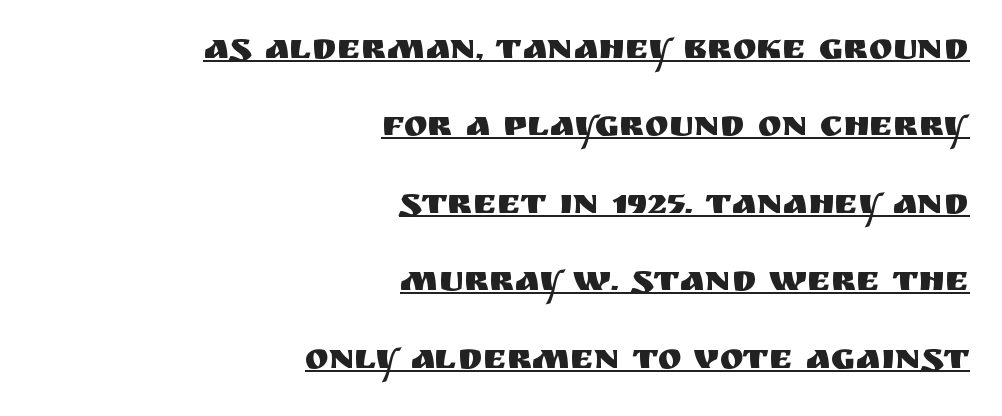
The image shows 36 px sans-serif type, upright; set right-aligned, loose line spacing (2.15x), normal letter spacing, underlined; medium stroke contrast and a large x-height.
